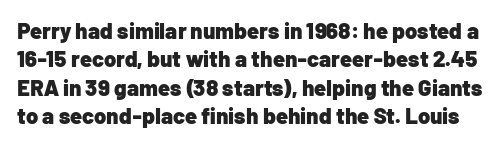
The image shows 22 px bold type, upright; set normal line spacing (1.29x), normal letter spacing, not underlined.
